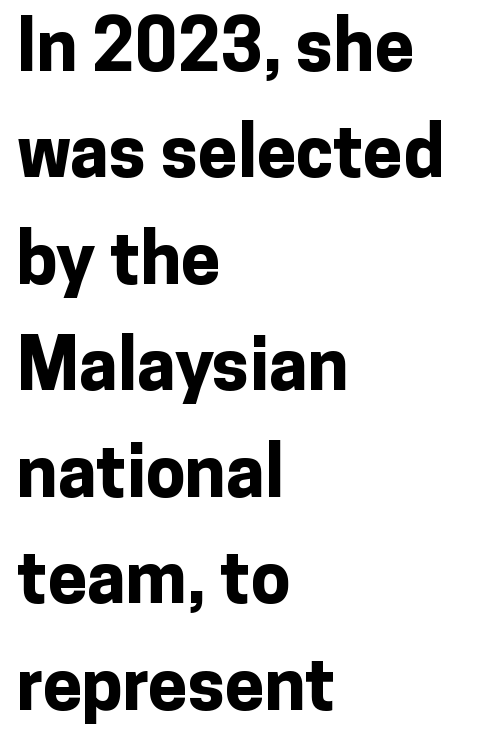
Q: Is the text bold? A: Yes.
Q: Is the text italic (slanted)? A: No, it is upright.
Q: Is the typeface a serif or a sans-serif typeface? A: Sans-serif.
Q: Is the text underlined? A: No.
Q: How is the paragraph aligned? A: Left-aligned.
Q: Is the spacing between letters normal or unusually wide? A: Normal.
Q: Is the spacing between lines tight, normal or loose? A: Normal.
Q: Width (condensed, normal, or wide)? A: Normal.
Q: Stroke contrast? A: Low.
Q: x-height? A: Medium.
Q: Monospaced? A: No.
